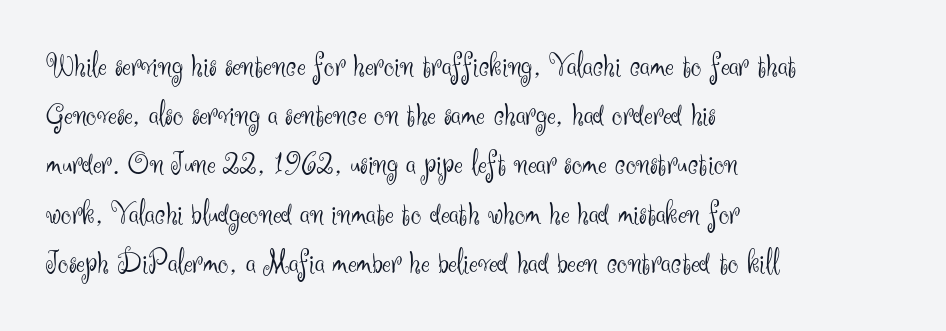
Layout note: lines flush left. Tracking value appears to be zero — textbook default spacing. In terms of letterform style, serifs are entirely absent. Each stroke keeps to a modest, everyday thickness or less. Note the varied advance widths — an 'i' is clearly narrower than an 'm'. Whoever set this chose a conventional vertical rhythm.
